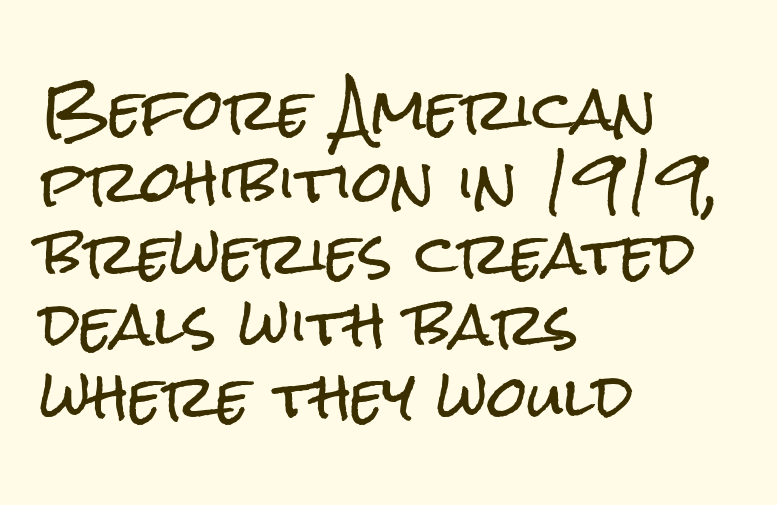
{"serif": "no", "italic": "no", "width": "condensed", "stroke_contrast": "low", "x_height": "medium", "monospaced": "no", "underline": "no", "align": "left", "line_spacing": "normal", "line_spacing_ratio": 1.26, "letter_spacing": "normal", "letter_spacing_em": 0.0, "glyph_px": 57}
